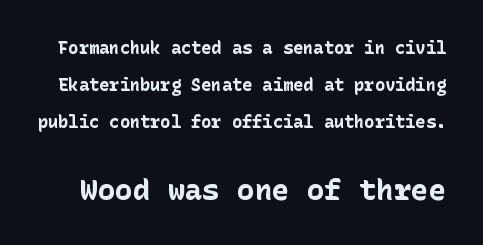
{"serif": "no", "italic": "no", "bold": "yes", "weight": "bold", "width": "normal", "stroke_contrast": "low", "x_height": "medium", "underline": "no", "line_spacing": "loose", "line_spacing_ratio": 2.19, "letter_spacing": "normal", "letter_spacing_em": 0.0, "larger_block": "second", "size_ratio": 1.71, "glyph_px": 29}
